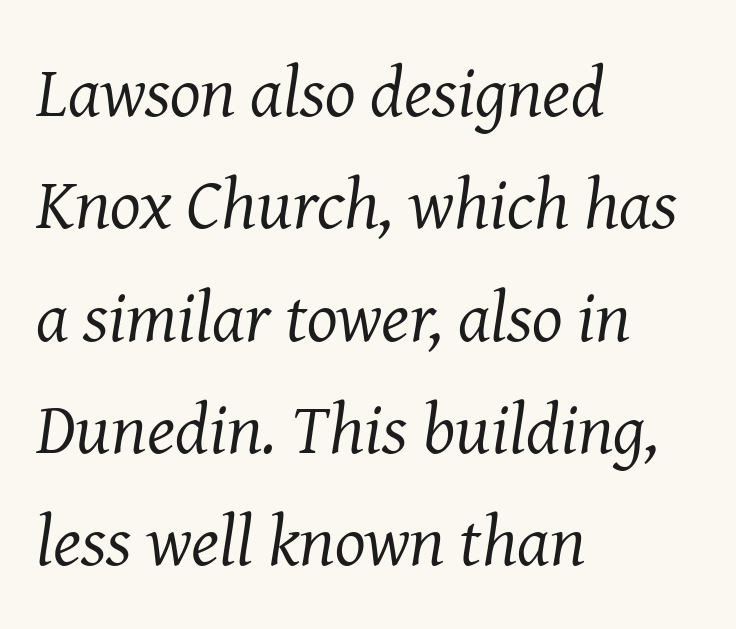
The image shows 72 px regular-weight serif type, italic (leaning right); set left-aligned, normal line spacing (1.56x), normal letter spacing, not underlined; medium stroke contrast and a medium x-height.
